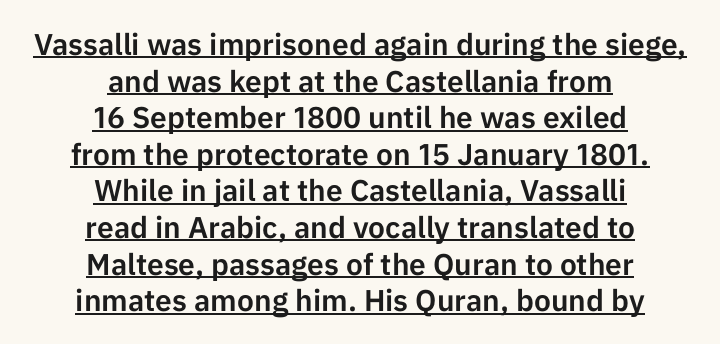
{"serif": "no", "italic": "no", "width": "normal", "stroke_contrast": "low", "x_height": "medium", "monospaced": "no", "underline": "yes", "align": "center", "line_spacing_ratio": 1.22, "letter_spacing": "normal", "letter_spacing_em": 0.0, "glyph_px": 30}
